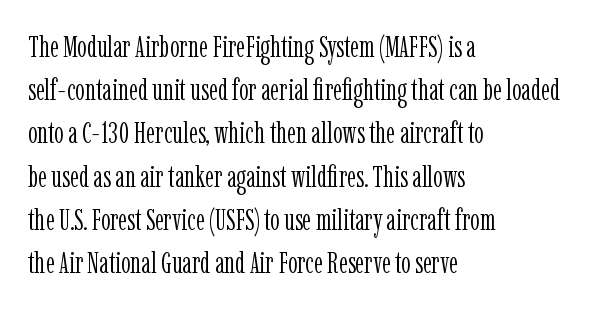
The image shows 30 px light, condensed serif type, upright; set left-aligned, normal line spacing (1.44x), normal letter spacing, not underlined; low stroke contrast and a medium x-height.
